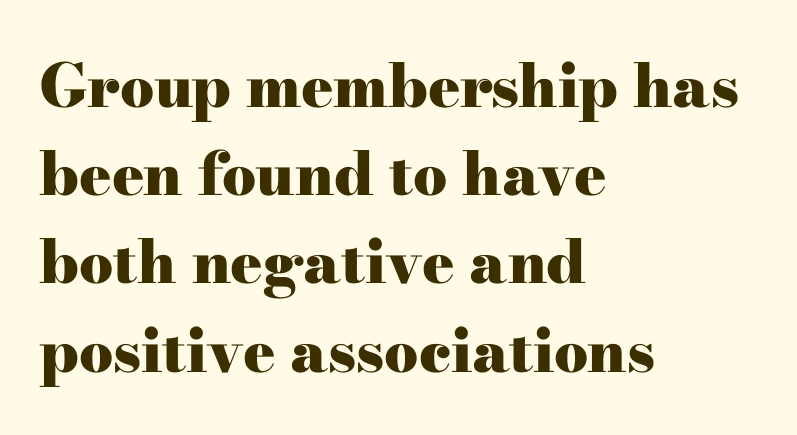
Honestly, the letter spacing is just normal — you wouldn't notice it. Evenly set lines give the paragraph a standard silhouette. Old-style or modern, the face here clearly has serifs. Is there any slant? The stems are plumb.
